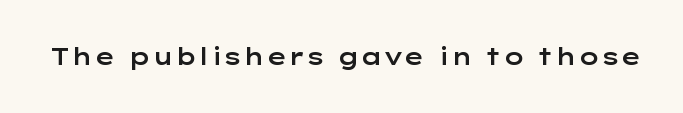
The image shows 23 px text type, upright; set normal letter spacing, not underlined.
